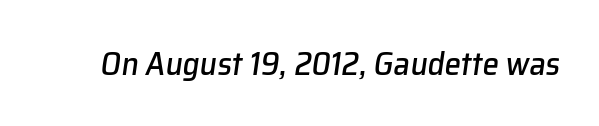
{"italic": "yes", "lean": "right", "slant_degrees": 8, "width": "normal", "stroke_contrast": "low", "x_height": "medium", "monospaced": "no", "underline": "no", "letter_spacing": "normal", "letter_spacing_em": 0.0, "glyph_px": 33}
